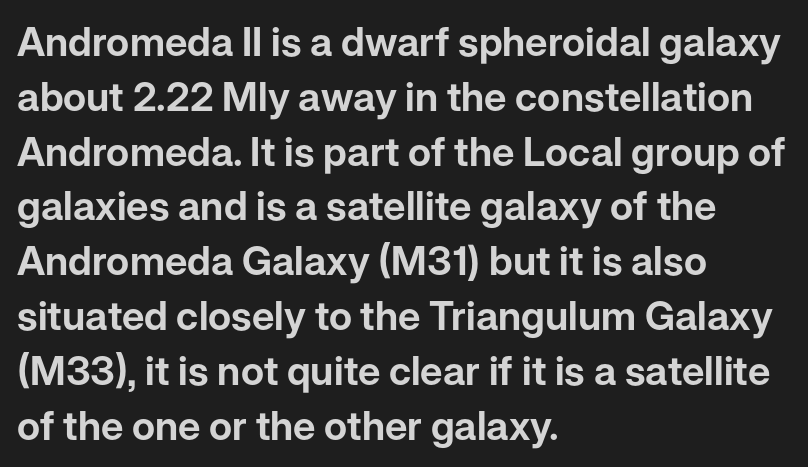
The image shows 40 px sans-serif type, upright; set left-aligned, normal line spacing (1.37x), normal letter spacing, not underlined; low stroke contrast and a medium x-height.
